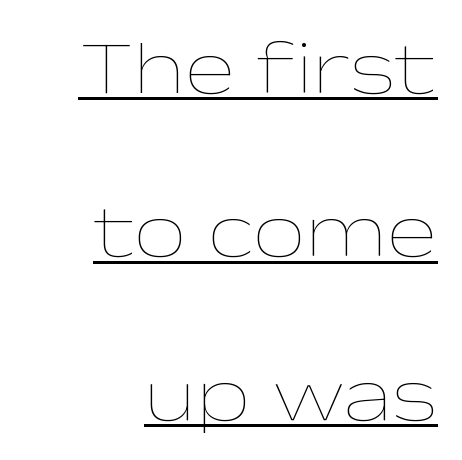
These lines are set flush right with a ragged left edge. Inter-character spacing is left at the font's built-in metrics. Ordinary non-slanted type is in use. The face used here appears with an underline applied. The font is comparable to plain body text, perhaps lighter.
